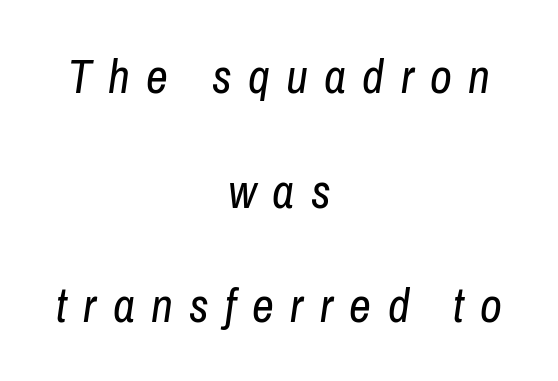
Nobody drew a line under any word here. Every character sits at an angle, as italics do. Typeset on center — no edge is straight. You could fit nearly another row in the gap between these rows. Here the designer chose a conventional face with non-uniform glyph widths.
